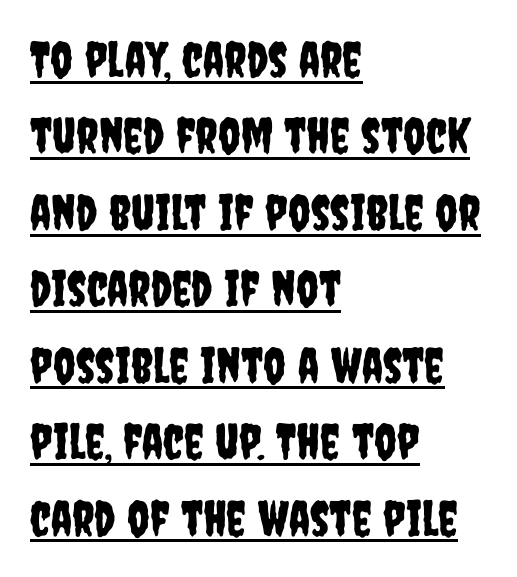
{"serif": "no", "italic": "no", "width": "condensed", "stroke_contrast": "low", "x_height": "large", "monospaced": "no", "underline": "yes", "align": "left", "line_spacing": "normal", "line_spacing_ratio": 1.56, "letter_spacing": "normal", "letter_spacing_em": 0.0, "glyph_px": 49}
